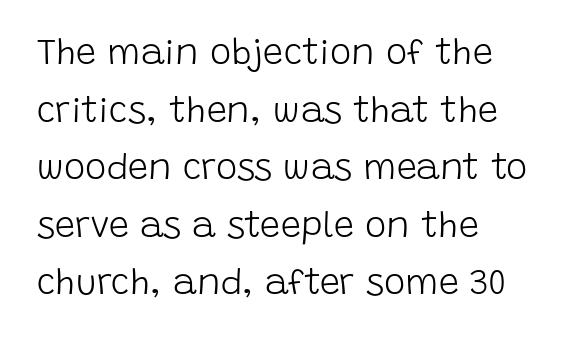
Q: Is the text bold? A: No.
Q: Is the text italic (slanted)? A: No, it is upright.
Q: Is the typeface a serif or a sans-serif typeface? A: Sans-serif.
Q: Is the text underlined? A: No.
Q: How is the paragraph aligned? A: Left-aligned.
Q: Is the spacing between letters normal or unusually wide? A: Normal.
Q: Is the spacing between lines tight, normal or loose? A: Normal.
Q: Width (condensed, normal, or wide)? A: Normal.
Q: Stroke contrast? A: Low.
Q: x-height? A: Large.
Q: Monospaced? A: No.
